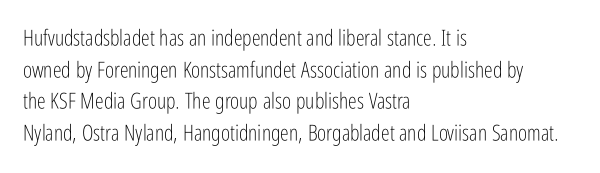
Ordinary non-slanted type is in use. Whoever set this chose a conventional vertical rhythm. Nothing unusual about the tracking: characters are spaced as the font intends. Every row of glyphs begins at an identical x-position on the left.
